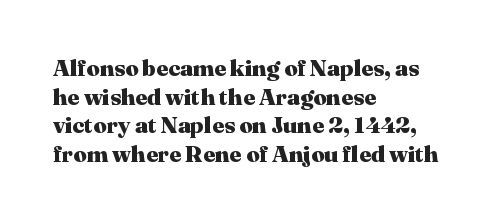
{"italic": "no", "bold": "yes", "underline": "no", "align": "left", "line_spacing": "normal", "line_spacing_ratio": 1.25, "letter_spacing": "normal", "letter_spacing_em": 0.0, "glyph_px": 23}
